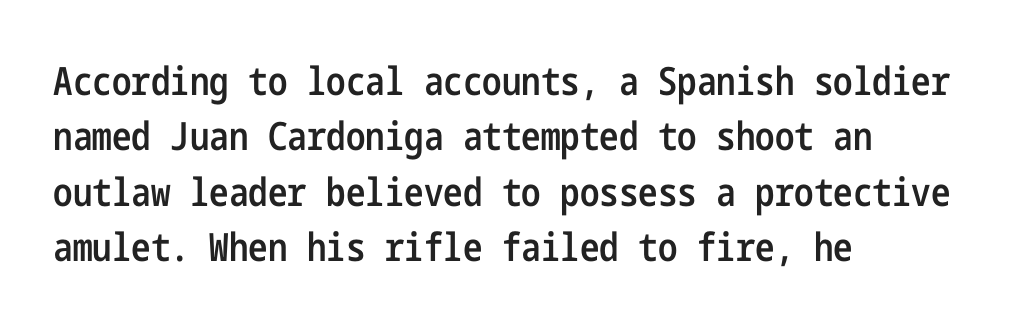
The image shows 39 px semibold, condensed sans-serif type, upright; set left-aligned, normal line spacing (1.42x), normal letter spacing, not underlined; low stroke contrast and a medium x-height.
